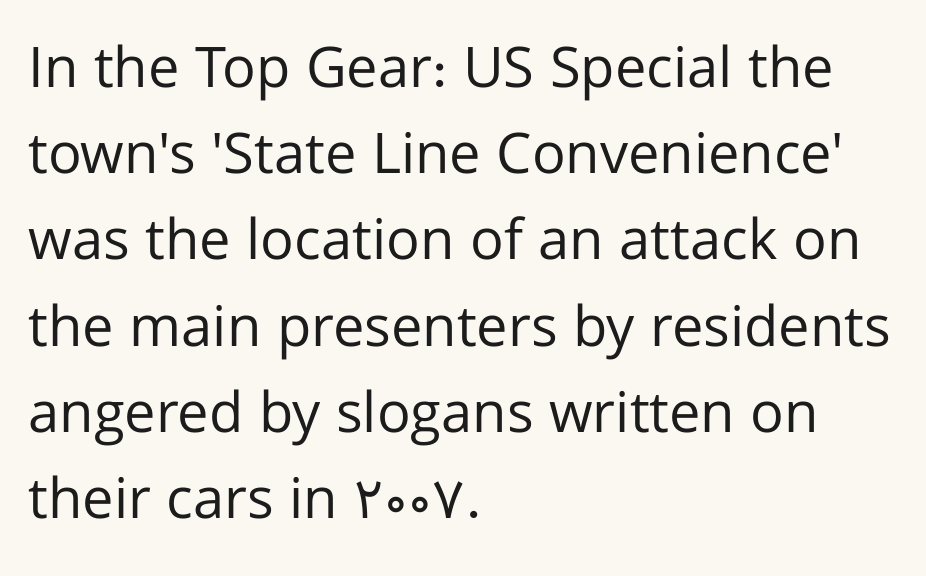
{"serif": "no", "italic": "no", "bold": "no", "weight": "regular", "width": "normal", "stroke_contrast": "low", "x_height": "medium", "monospaced": "no", "underline": "no", "align": "left", "line_spacing": "normal", "line_spacing_ratio": 1.54, "letter_spacing": "normal", "letter_spacing_em": 0.0, "glyph_px": 56}
